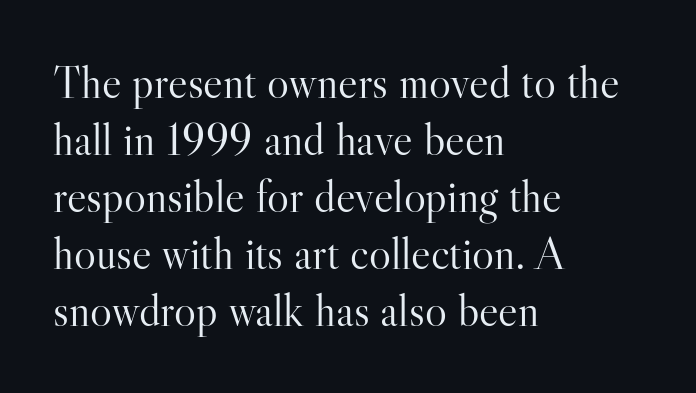
The ragged edge is on the right, which tells us the setting is flush left. The typeface chosen for these lines features serifs. No extra ink here — the face is not bold. Is this a fixed-width face? No — the glyphs have proportional, varying widths. Characters remain perfectly vertical along every line. Does extra space separate the letters? No, they use regular spacing.
